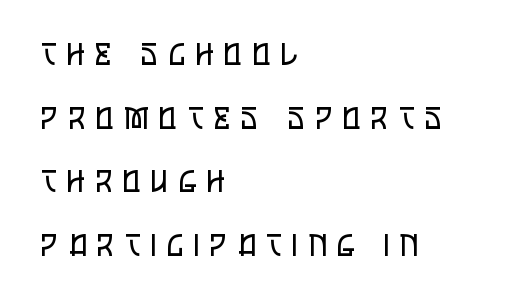
{"serif": "no", "italic": "no", "bold": "no", "weight": "regular", "width": "condensed", "stroke_contrast": "low", "x_height": "large", "monospaced": "no", "underline": "no", "align": "left", "line_spacing": "loose", "line_spacing_ratio": 2.12, "letter_spacing": "wide", "letter_spacing_em": 0.36, "glyph_px": 30}
